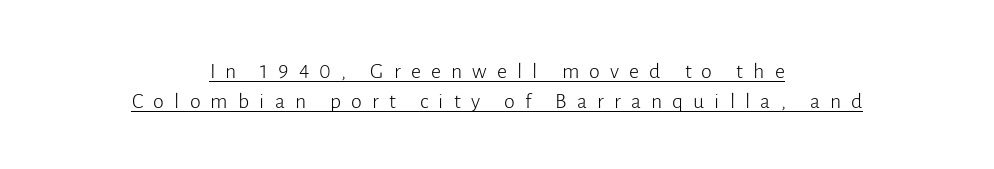
The image shows 22 px text type, upright; set centered, normal line spacing (1.37x), unusually wide letter spacing (+0.46 em), underlined.
